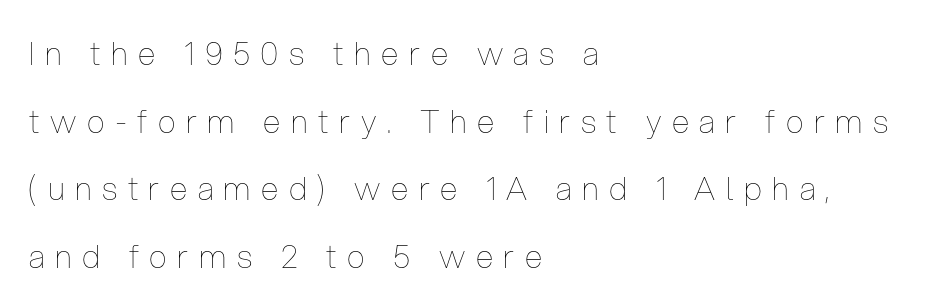
{"italic": "no", "bold": "no", "weight": "thin", "width": "condensed", "stroke_contrast": "low", "x_height": "medium", "monospaced": "no", "underline": "no", "align": "left", "line_spacing": "loose", "line_spacing_ratio": 2.11, "letter_spacing": "wide", "letter_spacing_em": 0.33, "glyph_px": 32}
